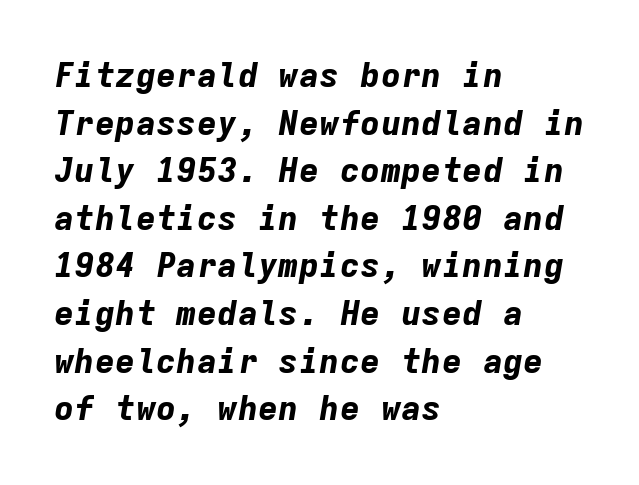
The image shows 34 px bold type, italic (leaning right), monospaced; set left-aligned, normal line spacing (1.4x), normal letter spacing, not underlined; low stroke contrast and a medium x-height.
